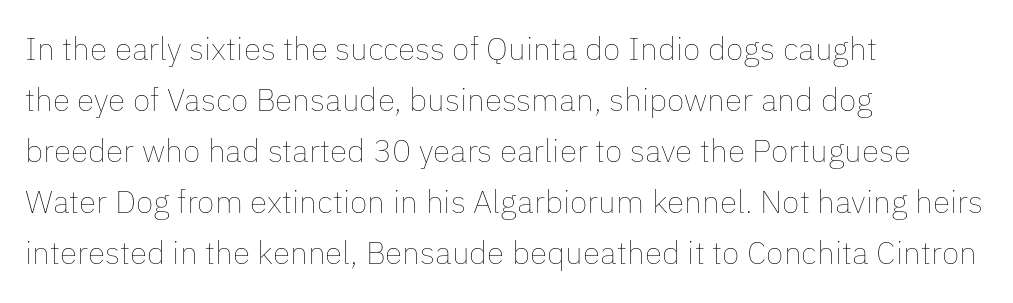
The image shows 32 px thin type, upright; set left-aligned, normal line spacing (1.59x), normal letter spacing, not underlined; low stroke contrast and a medium x-height.
